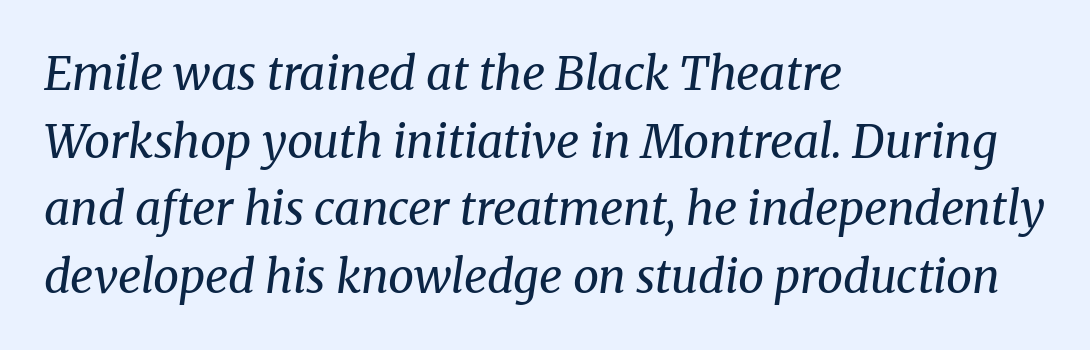
The baseline area is clear. Honestly, the letter spacing is just normal — you wouldn't notice it. Here the designer chose a conventional face with non-uniform glyph widths. Line beginnings align vertically; line endings do not.
